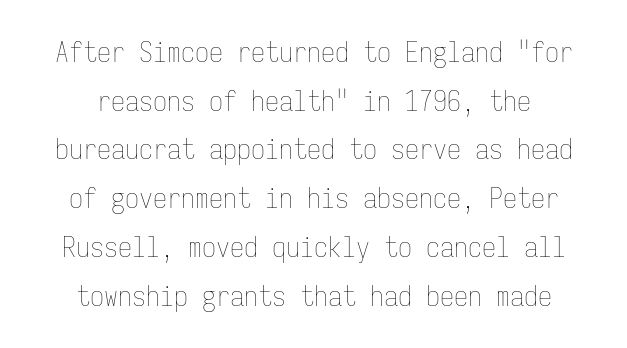
{"italic": "no", "bold": "no", "weight": "thin", "width": "condensed", "stroke_contrast": "low", "x_height": "medium", "monospaced": "yes", "underline": "no", "line_spacing_ratio": 1.74, "letter_spacing": "normal", "letter_spacing_em": 0.0, "glyph_px": 28}
